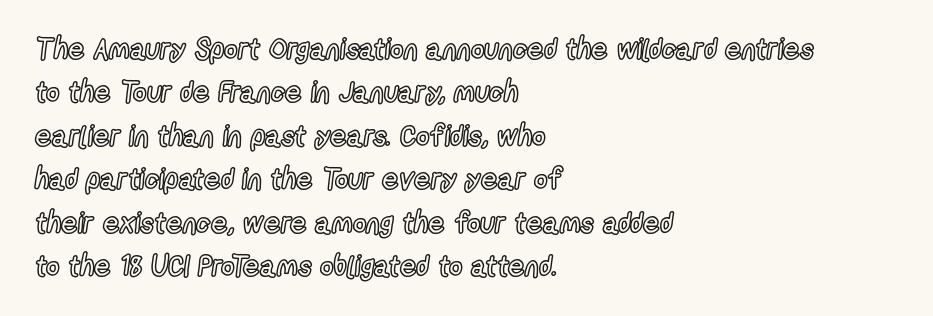
{"width": "condensed", "x_height": "medium", "monospaced": "no", "underline": "no", "align": "left", "line_spacing": "normal", "line_spacing_ratio": 1.5, "letter_spacing": "normal", "letter_spacing_em": 0.0, "glyph_px": 29}
